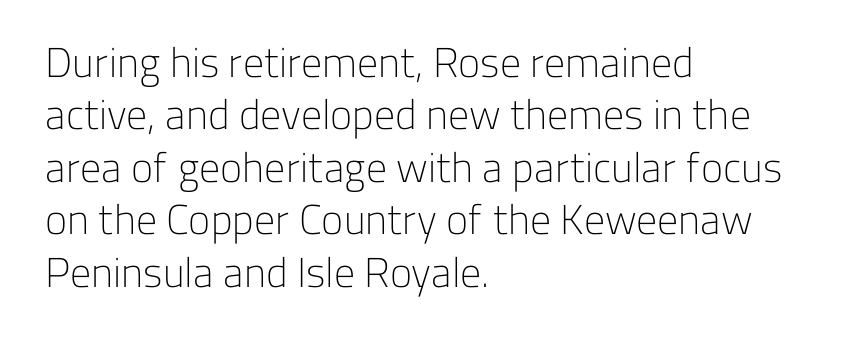
Look at the tracking — it's just the regular setting, nothing added. Each stroke keeps to a modest, everyday thickness or less. The baseline area is clear. A typesetter would call this proportional, since set widths differ per character. The vertical gap from one line to the next is medium. The rendering shows plain stroke endings on the letterforms — a sans-serif design.
